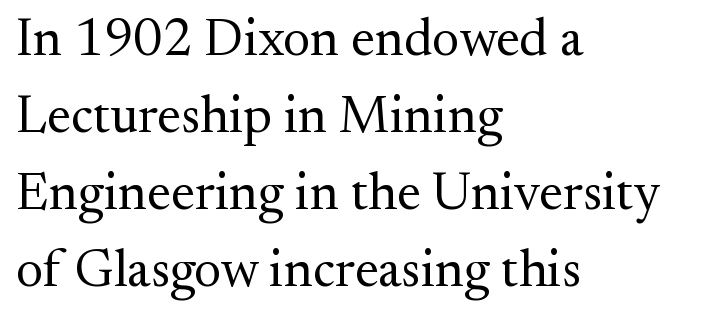
Q: Is the text bold? A: No.
Q: Is the text italic (slanted)? A: No, it is upright.
Q: Is the typeface a serif or a sans-serif typeface? A: Serif.
Q: Is the text underlined? A: No.
Q: How is the paragraph aligned? A: Left-aligned.
Q: Is the spacing between letters normal or unusually wide? A: Normal.
Q: Is the spacing between lines tight, normal or loose? A: Normal.
Q: Width (condensed, normal, or wide)? A: Normal.
Q: Stroke contrast? A: Medium.
Q: x-height? A: Small.
Q: Monospaced? A: No.
